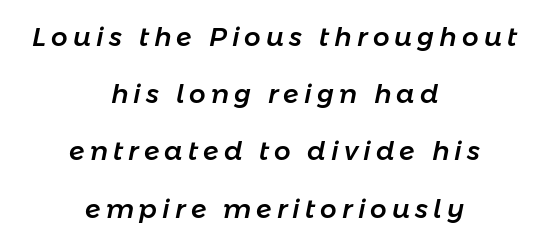
{"italic": "yes", "lean": "right", "slant_degrees": 11, "underline": "no", "align": "center", "line_spacing": "loose", "line_spacing_ratio": 2.2, "letter_spacing": "wide", "letter_spacing_em": 0.2, "glyph_px": 26}
